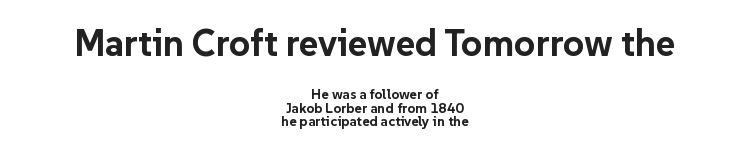
The image shows 37 px bold sans-serif type, upright; set centered, tight line spacing (0.98x), normal letter spacing, not underlined; the first (top) block is 2.64x larger; low stroke contrast and a medium x-height.
